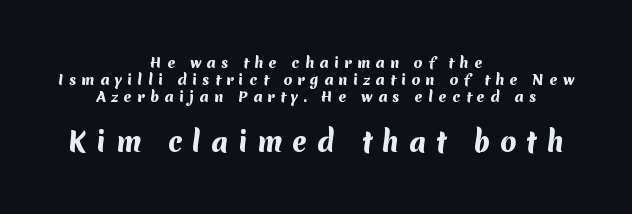
{"bold": "yes", "underline": "no", "align": "center", "line_spacing_ratio": 1.2, "letter_spacing": "wide", "letter_spacing_em": 0.38, "larger_block": "second", "size_ratio": 1.86, "glyph_px": 26}
